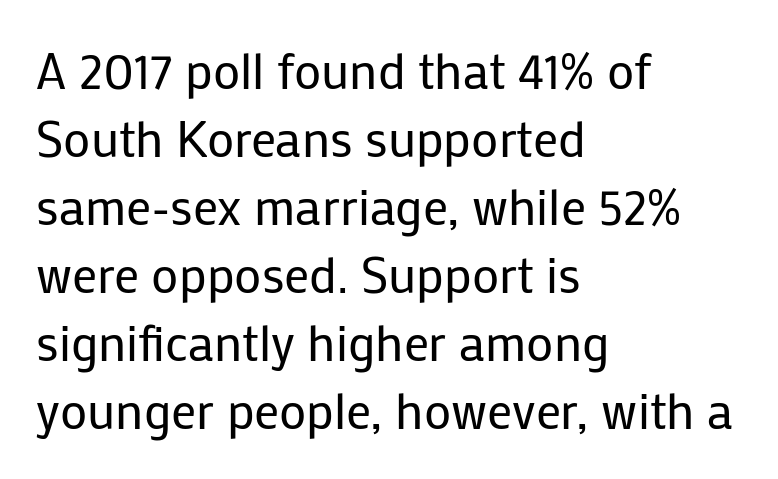
Q: Is the text bold? A: No.
Q: Is the text italic (slanted)? A: No, it is upright.
Q: Is the typeface a serif or a sans-serif typeface? A: Sans-serif.
Q: Is the text underlined? A: No.
Q: How is the paragraph aligned? A: Left-aligned.
Q: Is the spacing between letters normal or unusually wide? A: Normal.
Q: Is the spacing between lines tight, normal or loose? A: Normal.
Q: Width (condensed, normal, or wide)? A: Normal.
Q: Stroke contrast? A: Low.
Q: x-height? A: Medium.
Q: Monospaced? A: No.
